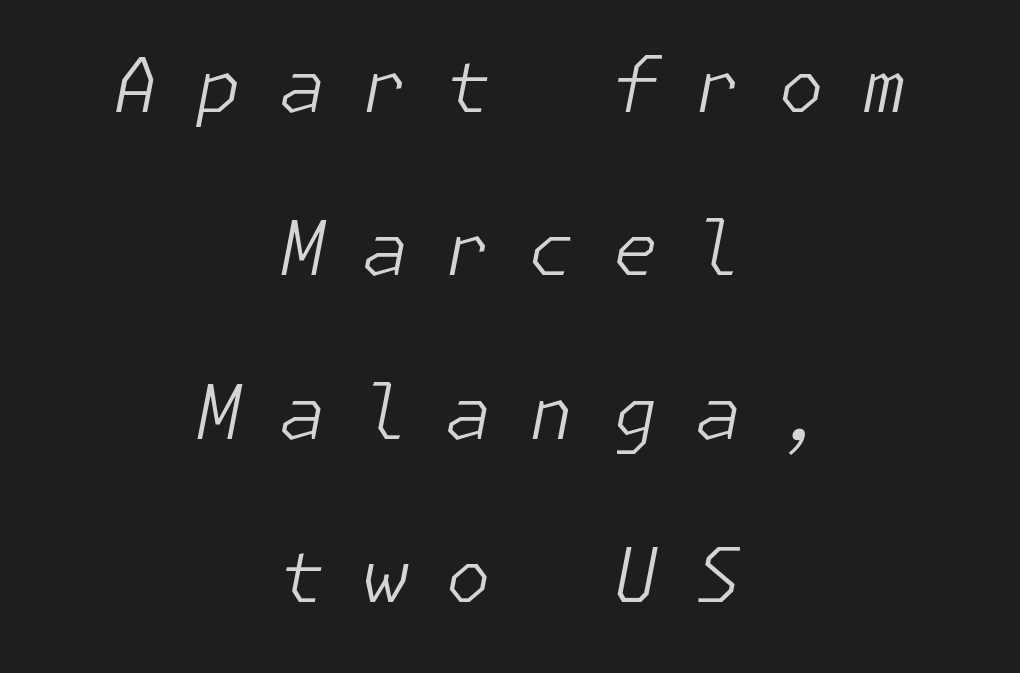
The image shows 75 px light type, italic (leaning right); set centered, loose line spacing (2.18x), unusually wide letter spacing (+0.49 em), not underlined; low stroke contrast and a medium x-height.
